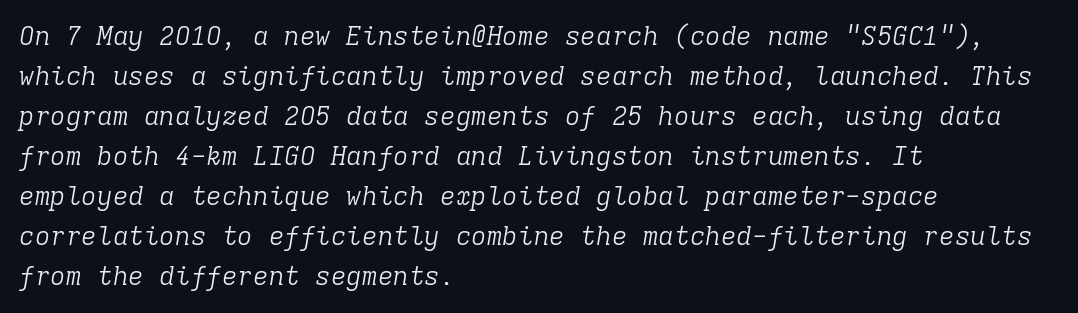
{"italic": "yes", "lean": "right", "slant_degrees": 9, "bold": "no", "underline": "no", "align": "left", "line_spacing": "normal", "line_spacing_ratio": 1.54, "letter_spacing": "normal", "letter_spacing_em": 0.0, "glyph_px": 26}
